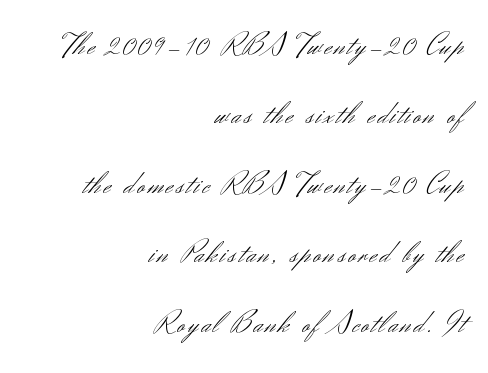
Q: Is the text bold? A: No.
Q: Is the text italic (slanted)? A: Yes.
Q: Is the typeface a serif or a sans-serif typeface? A: Sans-serif.
Q: Is the text underlined? A: No.
Q: How is the paragraph aligned? A: Right-aligned.
Q: Is the spacing between lines tight, normal or loose? A: Loose.
Q: Width (condensed, normal, or wide)? A: Normal.
Q: Stroke contrast? A: Medium.
Q: x-height? A: Small.
Q: Monospaced? A: No.
